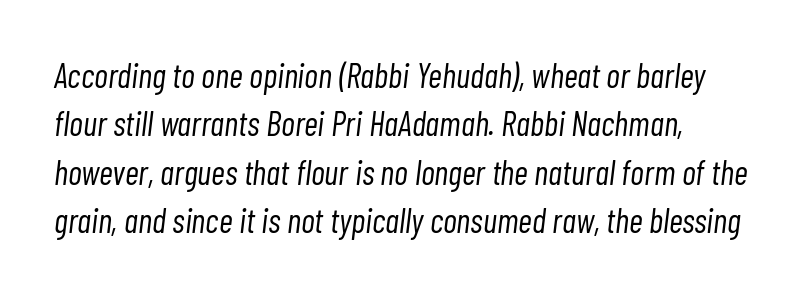
The image shows 34 px light, condensed type, italic (leaning right); set normal line spacing (1.42x), normal letter spacing, not underlined; low stroke contrast and a medium x-height.
